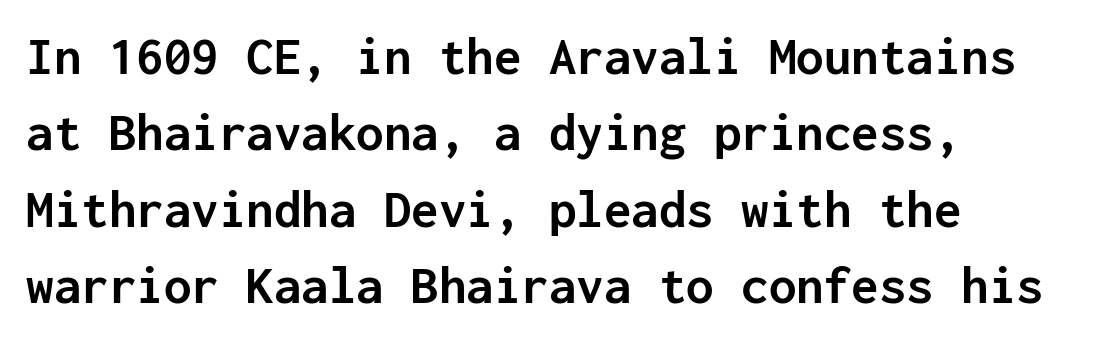
The characters look thick and weighty, a clear bold. The paragraph shown leans on its left margin. Leading: standard. The passage shown is typed in a monospace face where columns stay perfectly aligned. The baseline area is clear.
